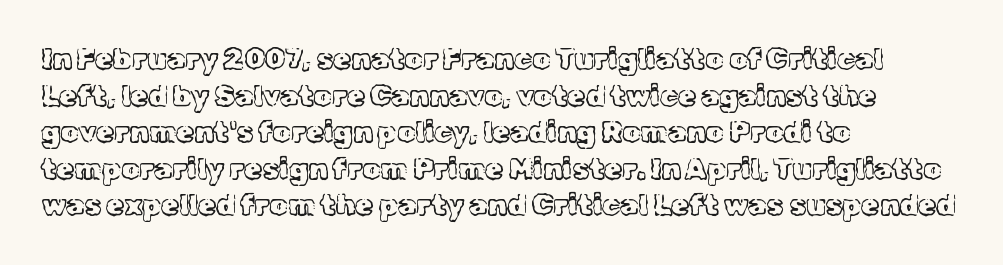
The image shows 29 px light serif type, upright; set left-aligned, normal line spacing (1.26x), normal letter spacing, not underlined; a medium x-height.
